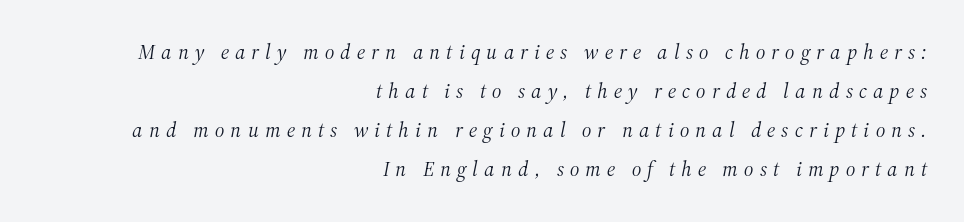
Short note: letters widely spaced. Type without underlining. On a weight scale, this lands at 450 or below. Line endings align vertically; line beginnings do not. A typesetter would mark this as italic.
